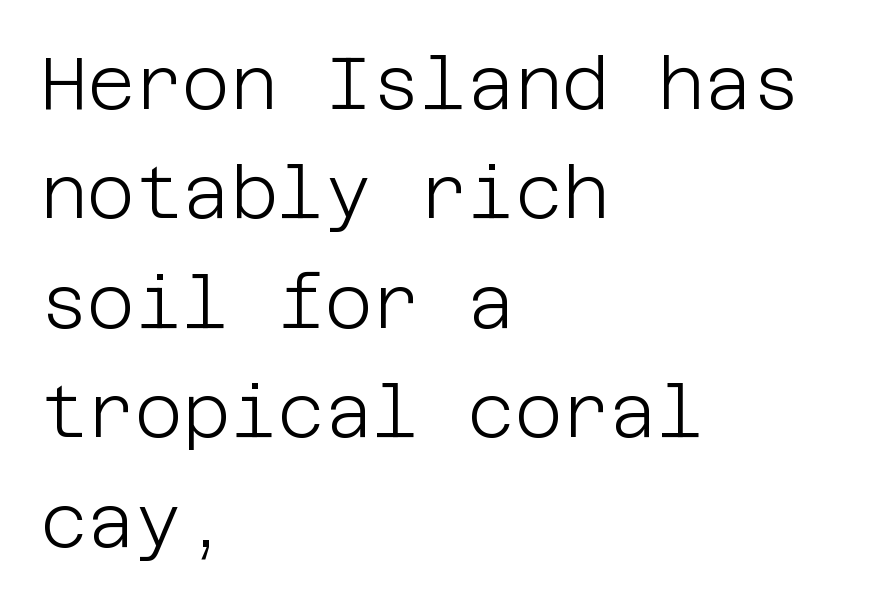
Letterform terminals end flat and unadorned throughout the passage. Regarding leading, the lines here are spaced in the standard way. Typeset ragged right — the left edge is the straight one. The space beneath each line is pristine and unruled.
